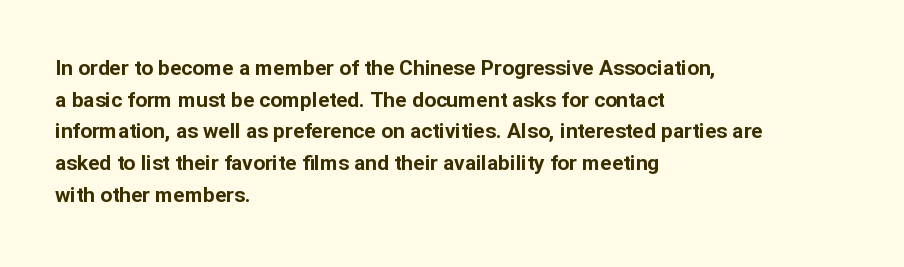
This is roman type, the default non-slanted kind. Observe the ordinary spacing: letters are neighbours, not strangers. The space between consecutive lines is moderate. Leftover space on each line is placed entirely after the last word. The string is rendered with underlining switched off. What weight is shown? A full bold with thick strokes.
